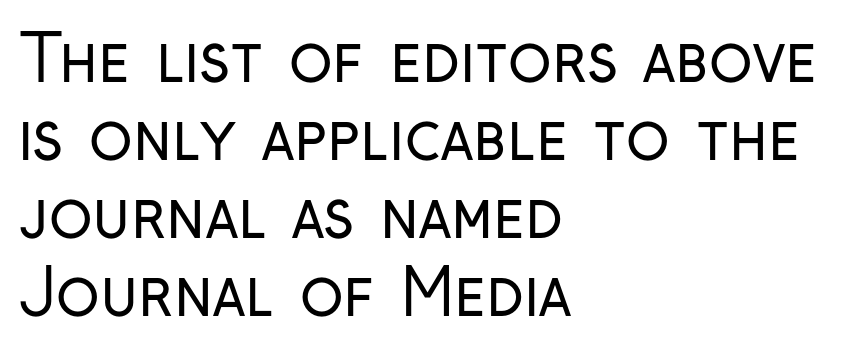
Q: Is the text bold? A: No.
Q: Is the text italic (slanted)? A: No, it is upright.
Q: Is the typeface a serif or a sans-serif typeface? A: Sans-serif.
Q: Is the text underlined? A: No.
Q: How is the paragraph aligned? A: Left-aligned.
Q: Is the spacing between letters normal or unusually wide? A: Normal.
Q: Width (condensed, normal, or wide)? A: Condensed.
Q: Stroke contrast? A: Low.
Q: x-height? A: Medium.
Q: Monospaced? A: No.
